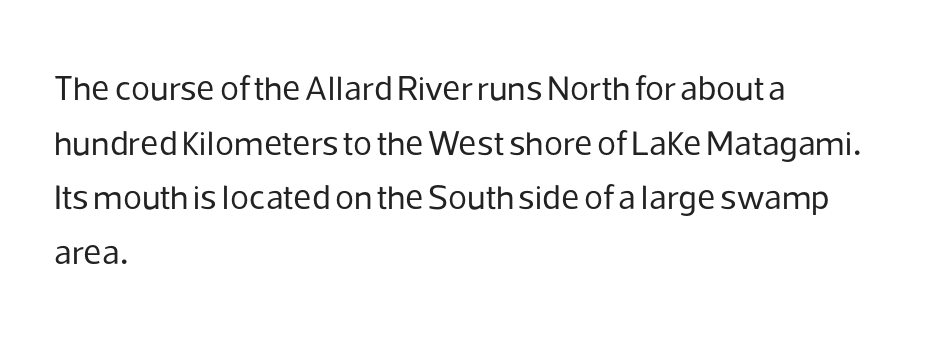
The image shows 35 px regular-weight sans-serif type, upright; set left-aligned, normal line spacing (1.56x), normal letter spacing, not underlined; low stroke contrast and a medium x-height.
